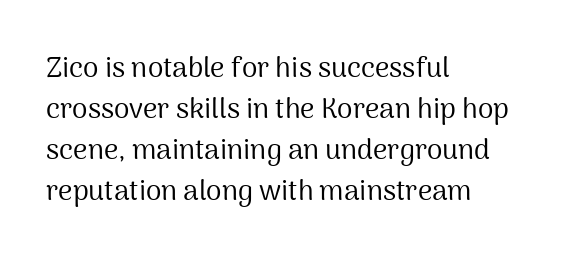
{"serif": "no", "italic": "no", "bold": "no", "weight": "regular", "width": "normal", "stroke_contrast": "medium", "x_height": "medium", "monospaced": "no", "underline": "no", "align": "left", "line_spacing": "normal", "line_spacing_ratio": 1.46, "letter_spacing": "normal", "letter_spacing_em": 0.0, "glyph_px": 28}
